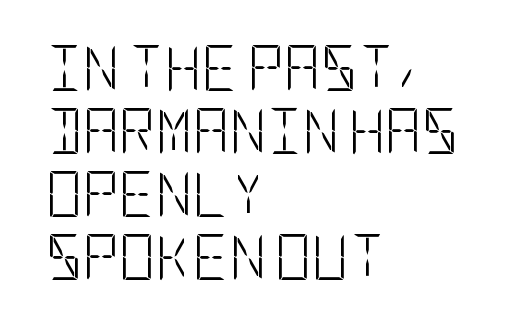
{"serif": "no", "italic": "no", "bold": "no", "weight": "light", "width": "condensed", "stroke_contrast": "low", "x_height": "large", "underline": "no", "align": "left", "line_spacing": "normal", "line_spacing_ratio": 1.4, "letter_spacing": "normal", "letter_spacing_em": 0.0, "glyph_px": 45}
